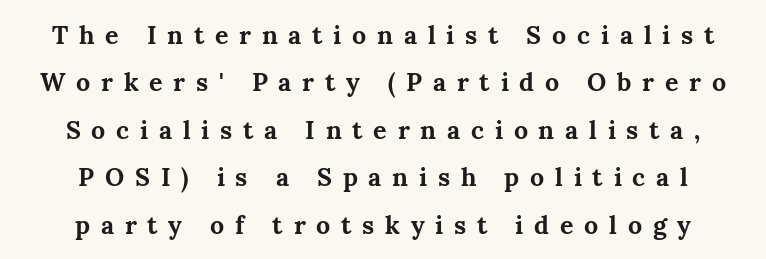
{"italic": "no", "bold": "yes", "underline": "no", "align": "center", "line_spacing": "loose", "line_spacing_ratio": 1.9, "letter_spacing": "wide", "letter_spacing_em": 0.43, "glyph_px": 25}
